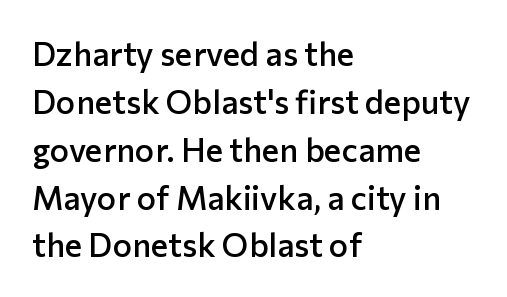
The image shows 33 px semibold sans-serif type, upright; set left-aligned, normal line spacing (1.45x), normal letter spacing, not underlined; low stroke contrast and a medium x-height.
